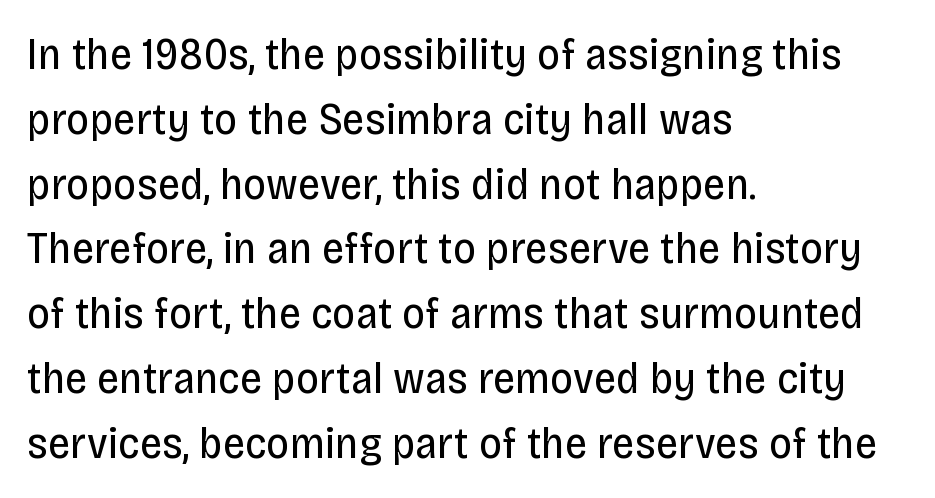
Compared with a typical body face, this is equally light or lighter still. Does the type have serifs? No, each stem ends abruptly. A typesetter would mark this as roman, not italic. These lines are rendered in a variable-pitch font.
